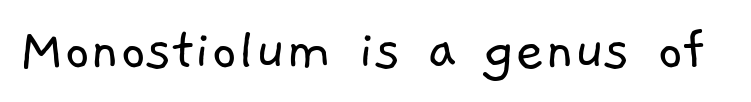
Q: Is the text bold? A: No.
Q: Is the typeface a serif or a sans-serif typeface? A: Sans-serif.
Q: Is the text underlined? A: No.
Q: Is the spacing between letters normal or unusually wide? A: Normal.
Q: Width (condensed, normal, or wide)? A: Normal.
Q: Stroke contrast? A: Low.
Q: x-height? A: Medium.
Q: Monospaced? A: No.
